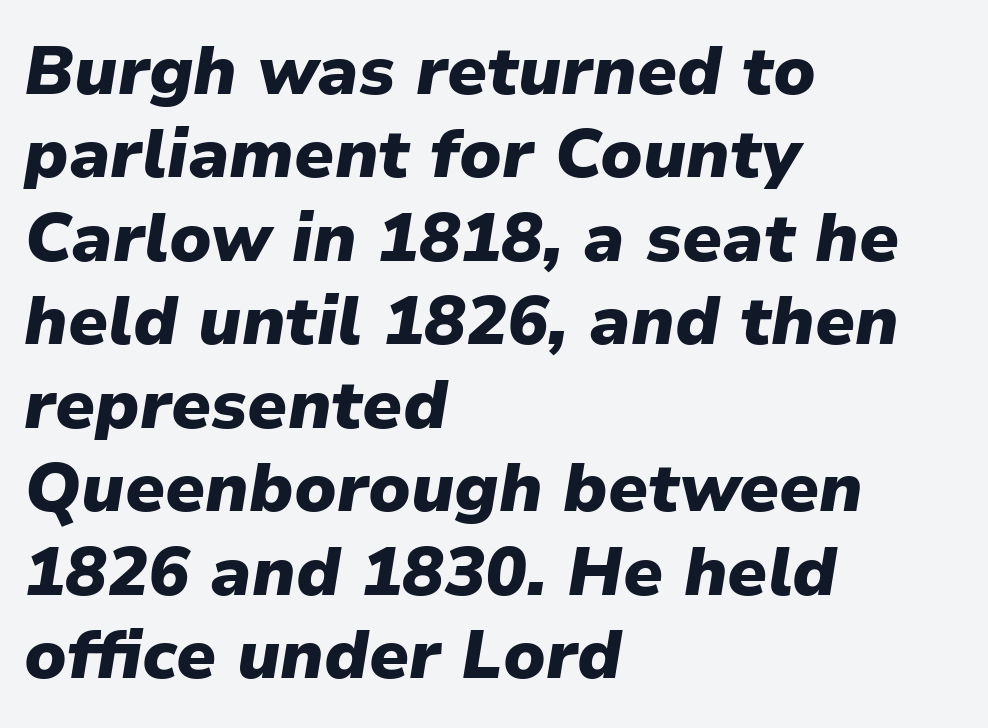
The image shows 69 px heavy type, italic (leaning right); set left-aligned, line spacing 1.21x, normal letter spacing, not underlined; low stroke contrast and a medium x-height.
